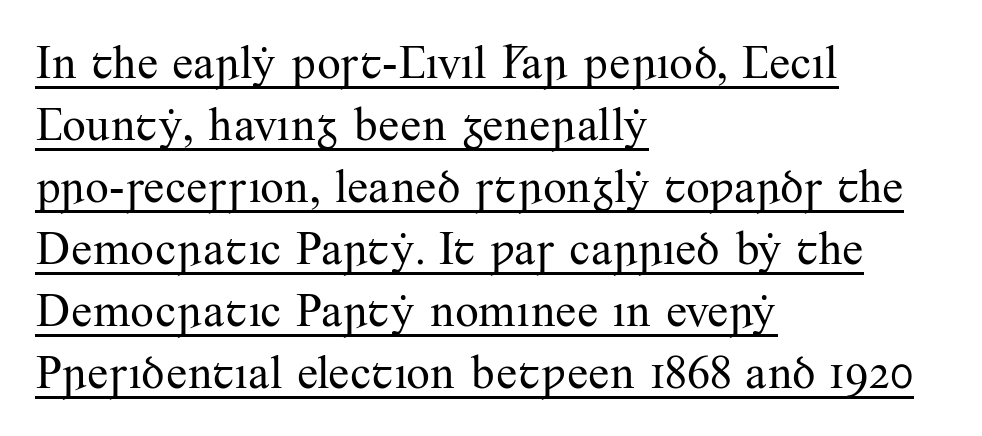
Q: Is the text bold? A: No.
Q: Is the text italic (slanted)? A: No, it is upright.
Q: Is the typeface a serif or a sans-serif typeface? A: Serif.
Q: Is the text underlined? A: Yes.
Q: How is the paragraph aligned? A: Left-aligned.
Q: Is the spacing between letters normal or unusually wide? A: Normal.
Q: Is the spacing between lines tight, normal or loose? A: Normal.
Q: Width (condensed, normal, or wide)? A: Normal.
Q: Stroke contrast? A: Medium.
Q: x-height? A: Small.
Q: Monospaced? A: No.
